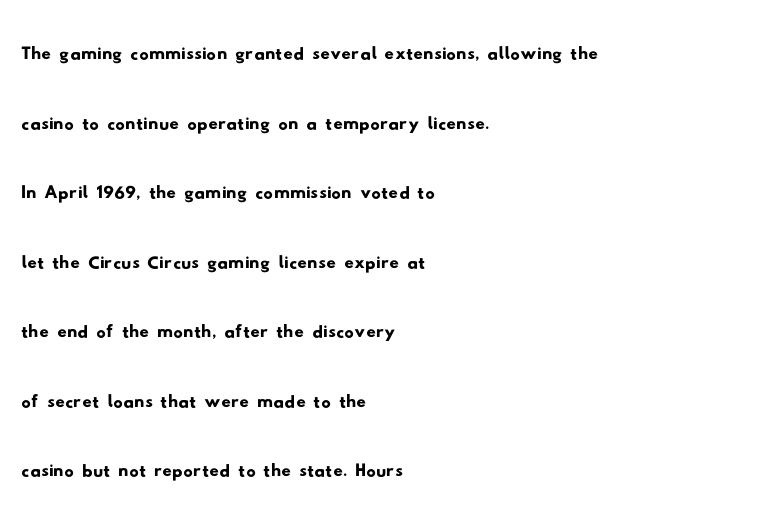
{"serif": "no", "width": "wide", "stroke_contrast": "low", "x_height": "small", "monospaced": "no", "underline": "no", "align": "left", "line_spacing": "normal", "line_spacing_ratio": 1.48, "letter_spacing": "normal", "letter_spacing_em": 0.0, "glyph_px": 47}
